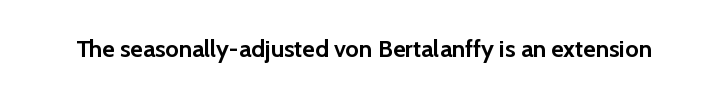
{"italic": "no", "bold": "yes", "underline": "no", "letter_spacing": "normal", "letter_spacing_em": 0.0, "glyph_px": 24}
